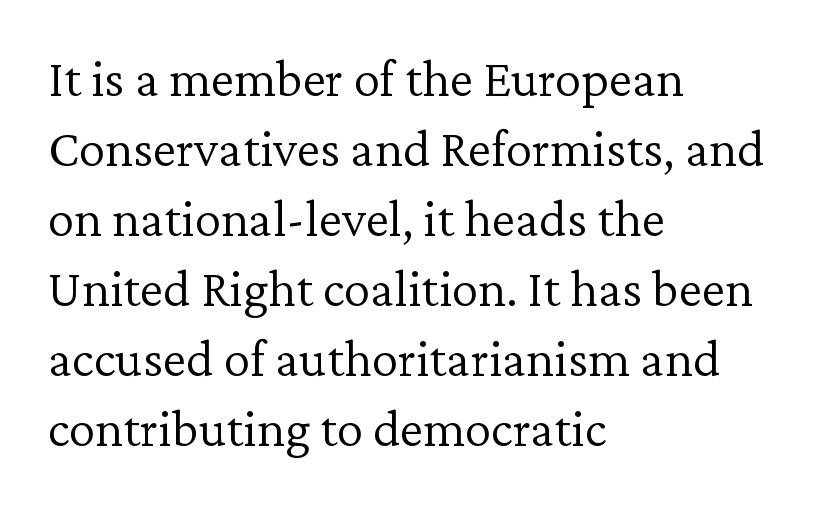
The image shows 53 px light serif type, upright; set left-aligned, normal line spacing (1.32x), normal letter spacing, not underlined; low stroke contrast and a medium x-height.
